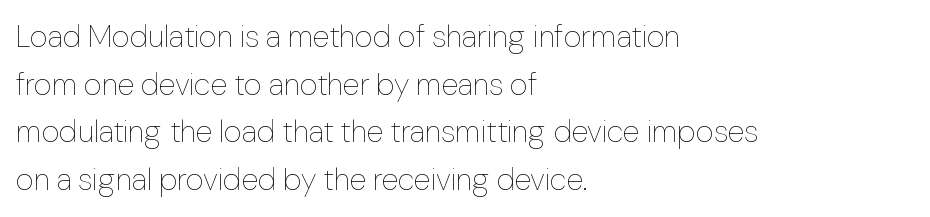
{"italic": "no", "bold": "no", "weight": "thin", "width": "normal", "stroke_contrast": "low", "x_height": "medium", "monospaced": "no", "underline": "no", "align": "left", "line_spacing": "normal", "line_spacing_ratio": 1.54, "letter_spacing": "normal", "letter_spacing_em": 0.0, "glyph_px": 31}
